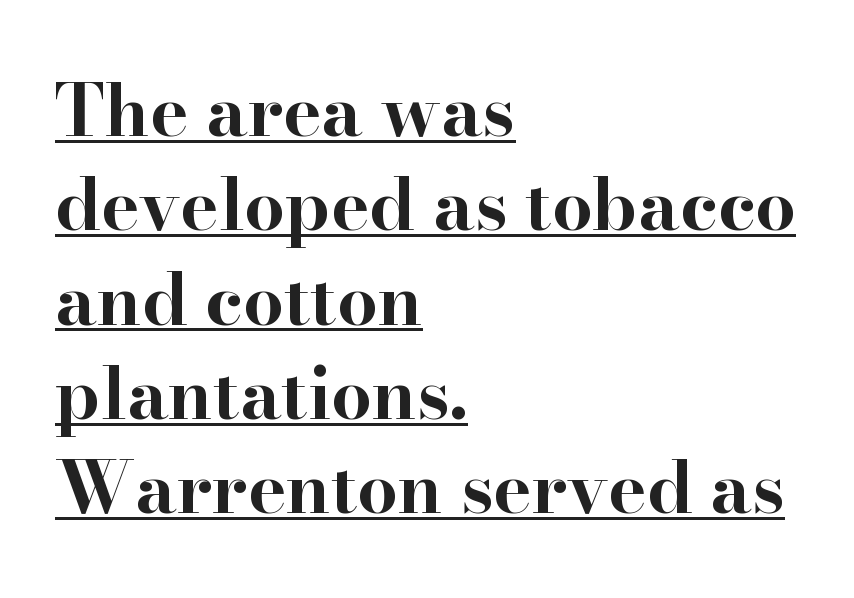
The image shows 72 px bold, wide serif type, upright; set left-aligned, normal line spacing (1.31x), normal letter spacing, underlined; high stroke contrast and a small x-height.
